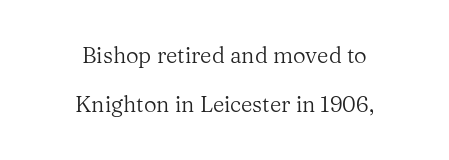
Centered paragraph, ragged on both sides. The space beneath each line is pristine and unruled. Is the type heavy? It reads as light-to-regular instead. In terms of posture, this sample is upright. Honestly, the rows look like they've been pulled way apart.
